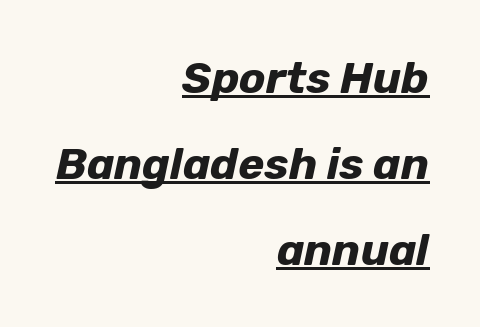
{"italic": "yes", "lean": "right", "slant_degrees": 12, "bold": "yes", "weight": "bold", "width": "normal", "stroke_contrast": "low", "x_height": "medium", "monospaced": "no", "underline": "yes", "align": "right", "line_spacing": "loose", "line_spacing_ratio": 1.95, "letter_spacing": "normal", "letter_spacing_em": 0.0, "glyph_px": 44}
